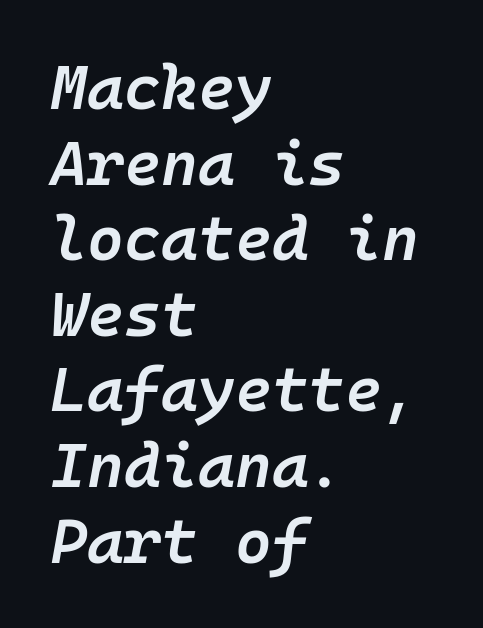
Every character here occupies the same horizontal width, giving the sample a typewriter-like rhythm. Has an underline been added? It has not. There is no visible air inserted between adjacent glyphs. Caption: semibold face, moderately heavy strokes. The specimen reads as italic at a glance. The passage is arranged the way most books set body copy — flush left.
